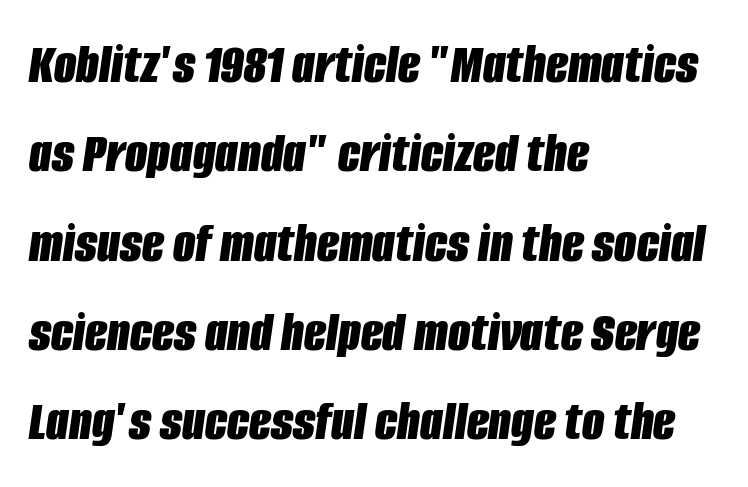
The rendering uses natural spacing where letterforms have individual widths. Each new line begins a customary step beneath the previous one. This sample uses an oblique cut, with every glyph tilted off the vertical. Beneath every word, the page is bare. Stroke thickness is high; the sample reads as a true bold.
